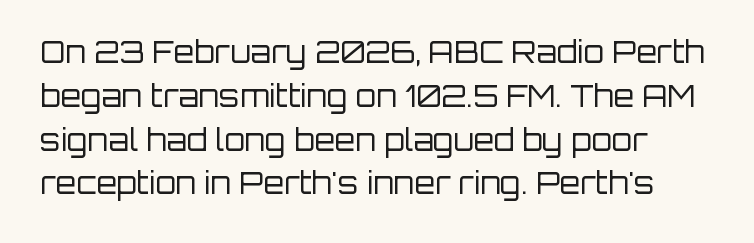
{"serif": "no", "italic": "no", "bold": "no", "weight": "regular", "width": "normal", "stroke_contrast": "low", "x_height": "large", "monospaced": "no", "underline": "no", "line_spacing": "normal", "line_spacing_ratio": 1.46, "letter_spacing": "normal", "letter_spacing_em": 0.0, "glyph_px": 30}
